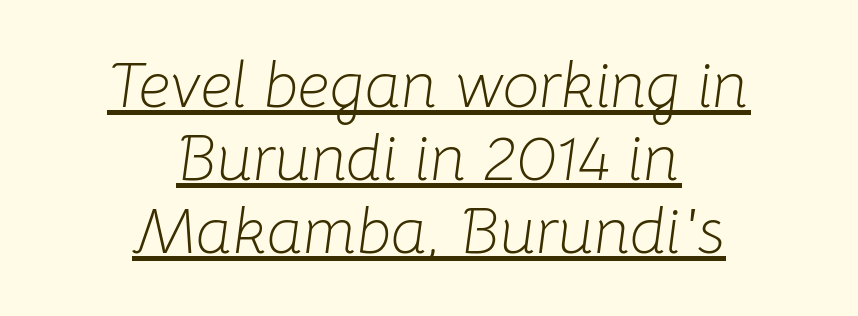
The image shows 65 px light type, italic (leaning right); set centered, tight line spacing (1.12x), normal letter spacing, underlined; low stroke contrast and a medium x-height.
